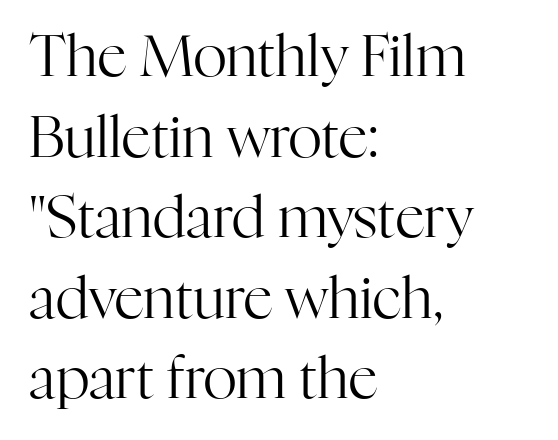
The image shows 58 px regular-weight serif type, upright; set left-aligned, normal line spacing (1.39x), normal letter spacing, not underlined; high stroke contrast and a medium x-height.
